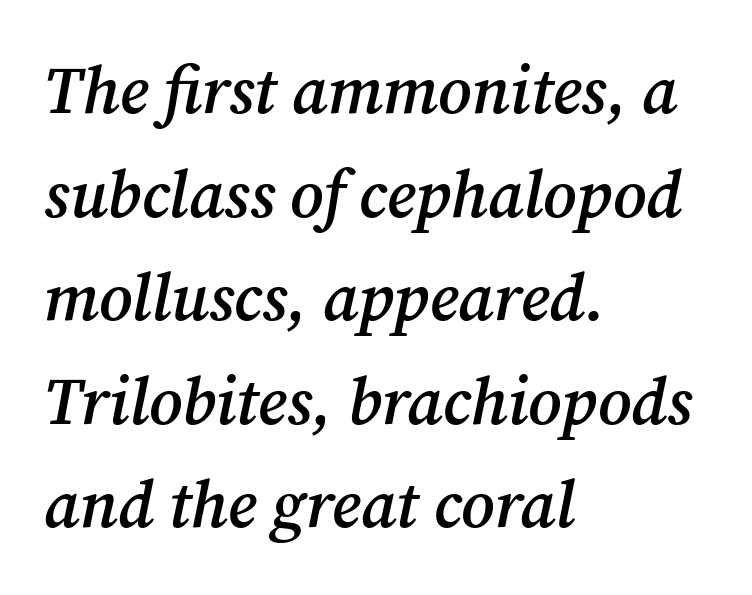
Caption: standard tracking, unaltered. Serifs: yes, visible at the terminals of the letterforms. Leftover space on each line is placed entirely after the last word. Yep, that's italic — everything's leaning. A somewhat darkened texture: the type is semibold rather than bold.
